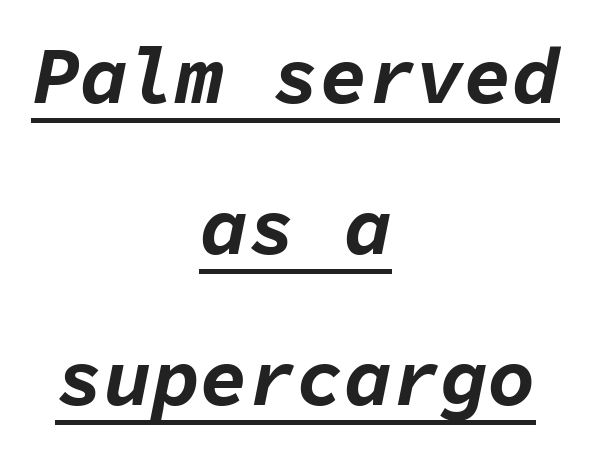
The image shows 80 px bold type, italic (leaning right), monospaced; set centered, line spacing 1.89x, normal letter spacing, underlined; low stroke contrast and a medium x-height.
